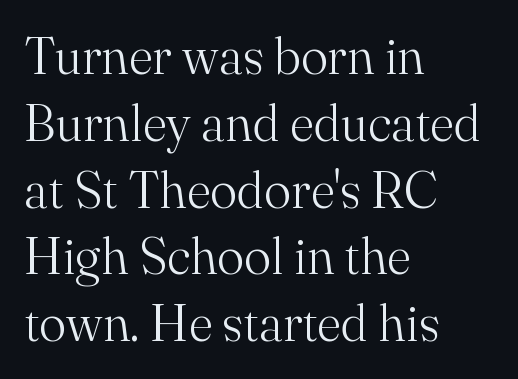
Characters follow at the spacing the type designer built in. Letters have the restrained weight of plain body copy at most. This is roman type, the default non-slanted kind. Where is the straight margin? On the left.
